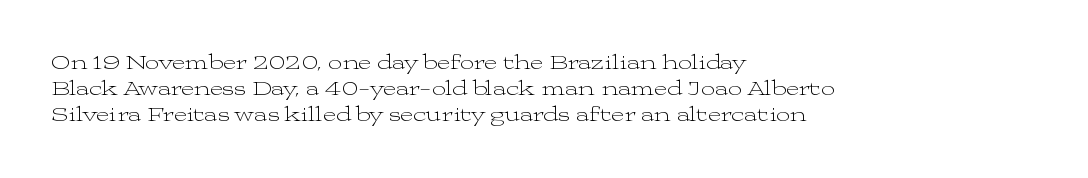
Q: Is the text bold? A: No.
Q: Is the text italic (slanted)? A: No, it is upright.
Q: Is the text underlined? A: No.
Q: How is the paragraph aligned? A: Left-aligned.
Q: Is the spacing between letters normal or unusually wide? A: Normal.
Q: Is the spacing between lines tight, normal or loose? A: Normal.
